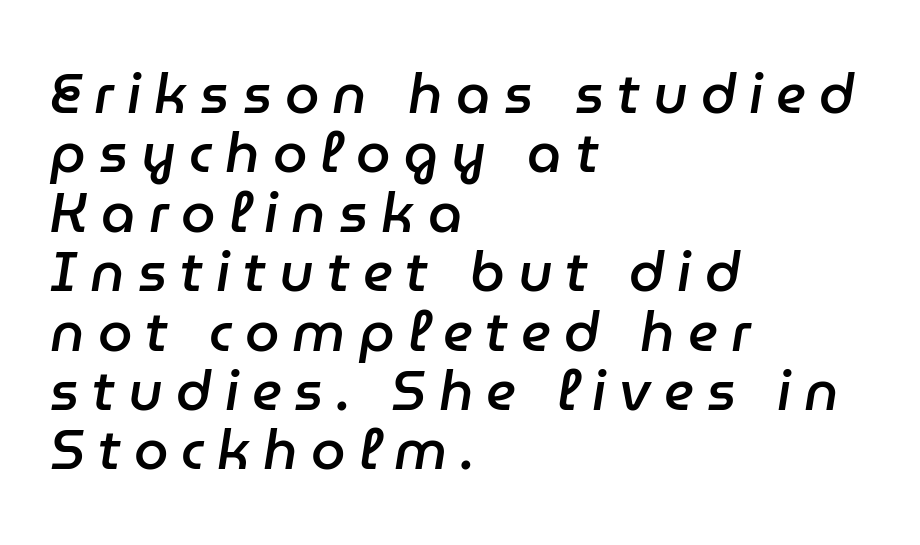
{"italic": "yes", "lean": "right", "slant_degrees": 9, "bold": "semi", "weight": "semibold", "width": "normal", "stroke_contrast": "low", "x_height": "medium", "monospaced": "no", "underline": "no", "align": "left", "line_spacing": "tight", "line_spacing_ratio": 1.08, "letter_spacing": "wide", "letter_spacing_em": 0.24, "glyph_px": 55}
